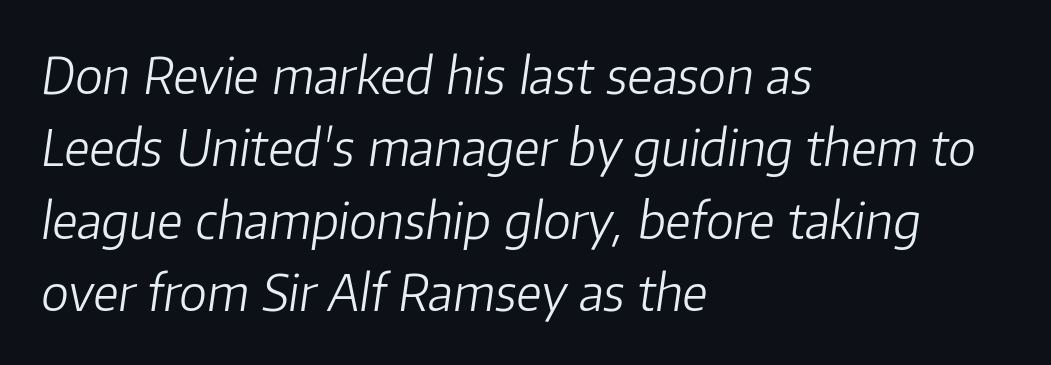
The image shows 50 px light type, italic (leaning right); set left-aligned, normal line spacing (1.45x), normal letter spacing, not underlined; low stroke contrast and a medium x-height.
